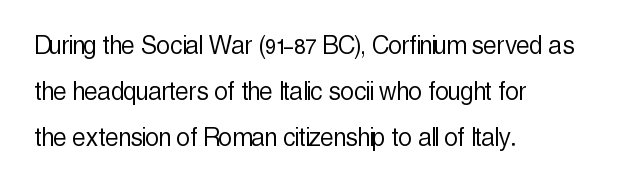
{"serif": "no", "italic": "no", "bold": "no", "weight": "light", "width": "condensed", "x_height": "medium", "monospaced": "no", "underline": "no", "align": "left", "line_spacing": "normal", "line_spacing_ratio": 1.53, "letter_spacing": "normal", "letter_spacing_em": 0.0, "glyph_px": 30}
